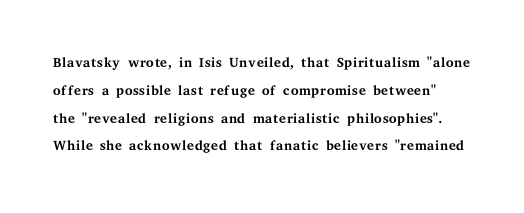
The image shows 20 px text type, upright; set normal line spacing (1.39x), normal letter spacing, not underlined.
